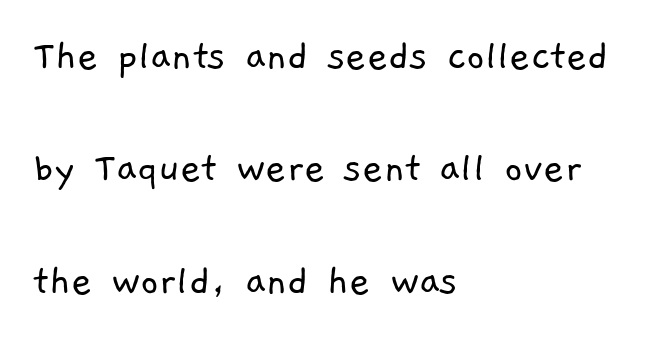
These lines stand farther apart than default settings would place them. Weight: not bold — regular or lighter. Honestly, there is no underline to notice here at all. The typesetter chose a ragged-right arrangement here. You could call the tracking neutral — neither tight nor loose. Note the varied advance widths — an 'i' is clearly narrower than an 'm'.
